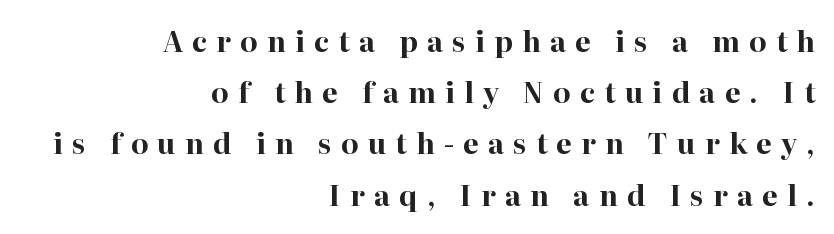
Caption: expanded tracking, letters set apart. Do the letters lean? They stand straight. The face used here is proportionally spaced, like ordinary book or web type. In terms of weight, the rendering is a true, heavy bold.
